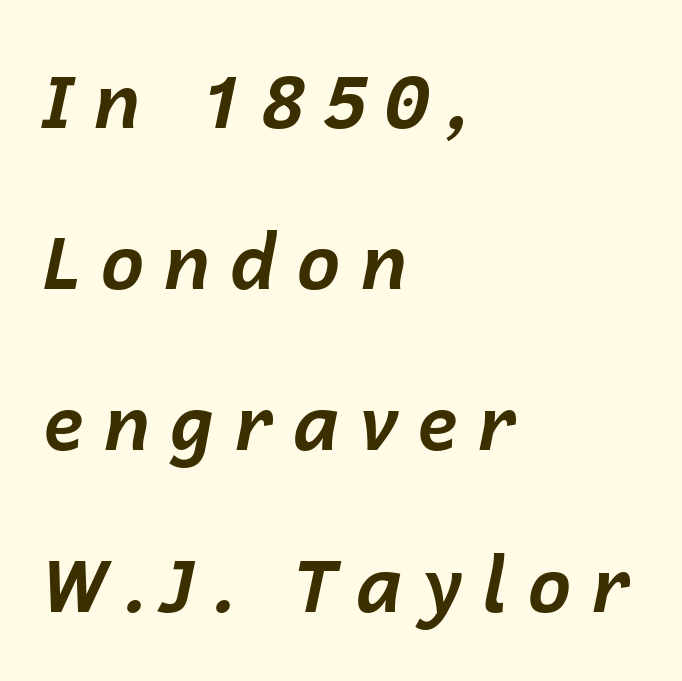
Q: Is the text bold? A: Yes.
Q: Is the text italic (slanted)? A: Yes, it leans right by about 12 degrees.
Q: Is the text underlined? A: No.
Q: How is the paragraph aligned? A: Left-aligned.
Q: Is the spacing between letters normal or unusually wide? A: Unusually wide.
Q: Is the spacing between lines tight, normal or loose? A: Loose.
Q: Width (condensed, normal, or wide)? A: Normal.
Q: Stroke contrast? A: Low.
Q: x-height? A: Medium.
Q: Monospaced? A: No.
